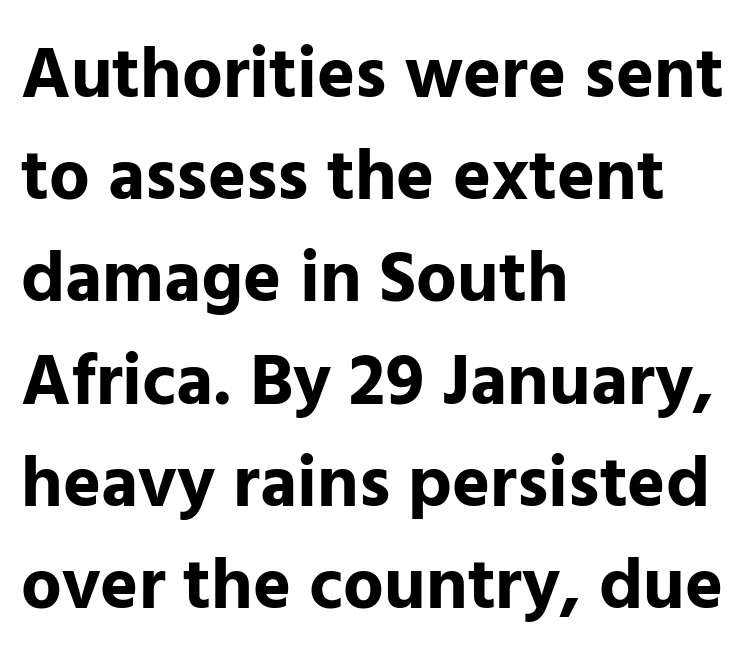
{"serif": "no", "italic": "no", "bold": "yes", "weight": "bold", "width": "normal", "stroke_contrast": "low", "x_height": "medium", "monospaced": "no", "underline": "no", "align": "left", "line_spacing": "normal", "line_spacing_ratio": 1.42, "letter_spacing": "normal", "letter_spacing_em": 0.0, "glyph_px": 72}
